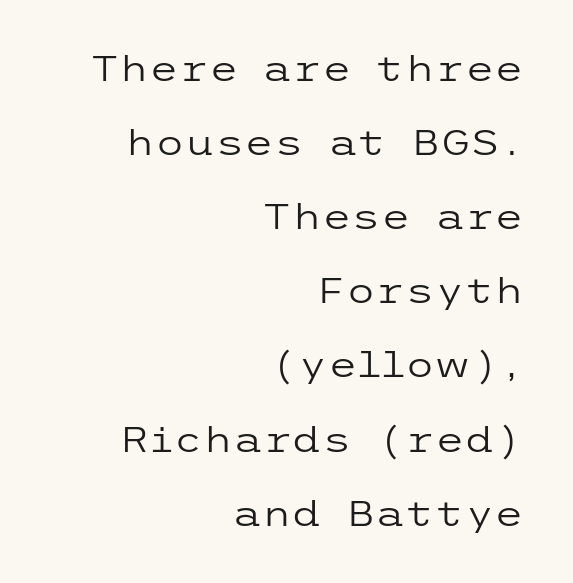
The image shows 34 px regular-weight, wide sans-serif type, upright; set right-aligned, loose line spacing (2.18x), normal letter spacing, not underlined; low stroke contrast and a medium x-height.
